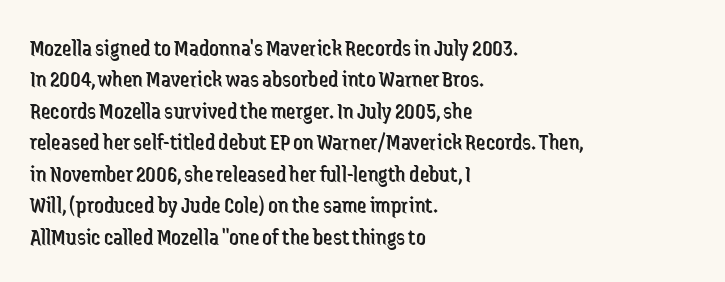
What stands out about the letter spacing? Nothing — it is the standard amount. Unmarked baselines from the first word to the last. The rendering anchors every line to the left-hand side. Regarding leading, the lines here are spaced in the standard way. Compared with a typical body face, this is equally light or lighter still. In terms of posture, this sample is upright.
